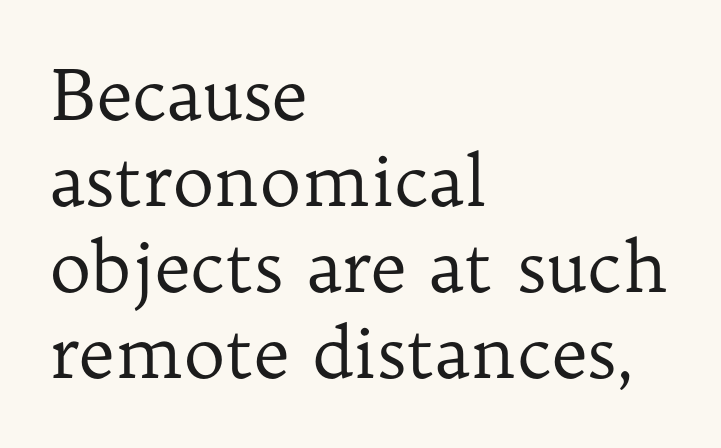
The image shows 70 px regular-weight serif type, upright; set left-aligned, line spacing 1.23x, normal letter spacing, not underlined; low stroke contrast and a medium x-height.
